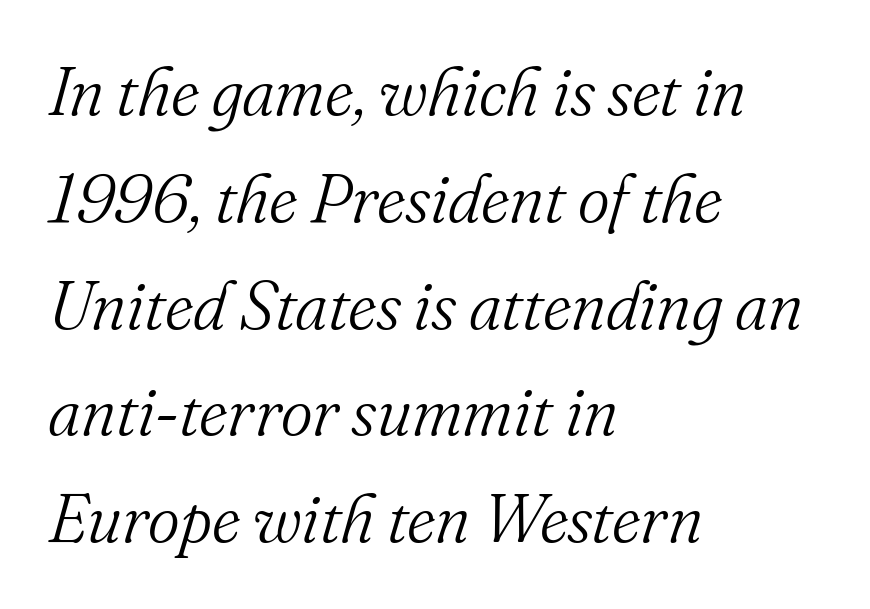
Q: Is the text bold? A: No.
Q: Is the text italic (slanted)? A: Yes, it leans right by about 16 degrees.
Q: Is the typeface a serif or a sans-serif typeface? A: Serif.
Q: Is the text underlined? A: No.
Q: How is the paragraph aligned? A: Left-aligned.
Q: Is the spacing between letters normal or unusually wide? A: Normal.
Q: Is the spacing between lines tight, normal or loose? A: Normal.
Q: Width (condensed, normal, or wide)? A: Normal.
Q: Stroke contrast? A: Medium.
Q: x-height? A: Small.
Q: Monospaced? A: No.
